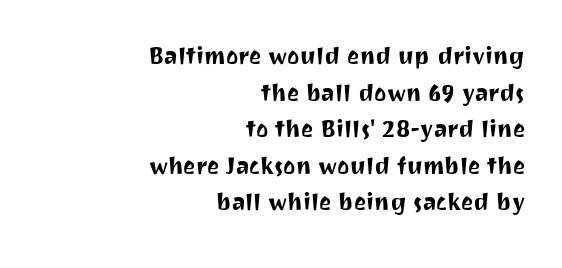
The image shows 29 px sans-serif type, upright; set right-aligned, normal line spacing (1.26x), normal letter spacing, not underlined; medium stroke contrast and a medium x-height.
